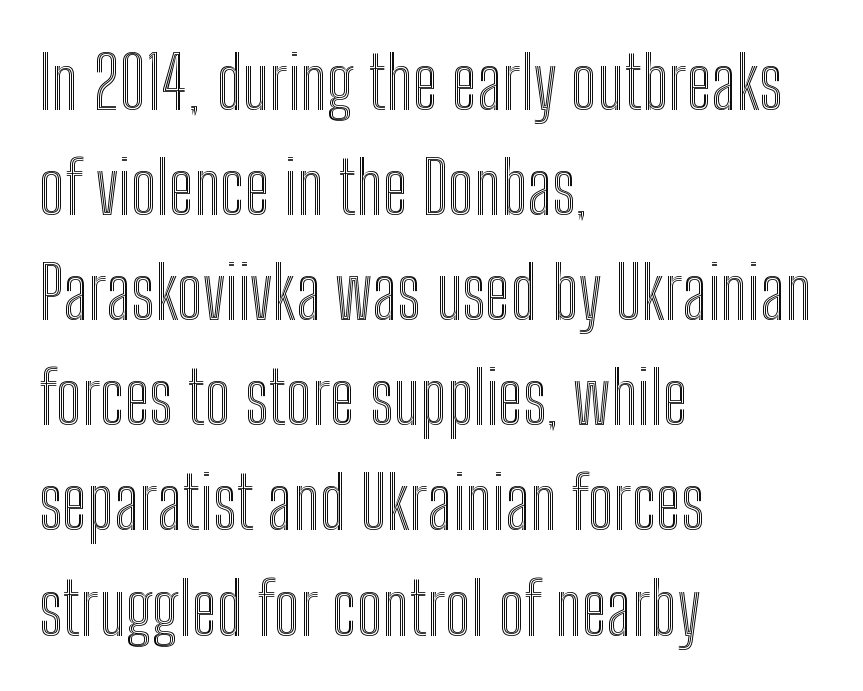
Q: Is the text italic (slanted)? A: No, it is upright.
Q: Is the text underlined? A: No.
Q: How is the paragraph aligned? A: Left-aligned.
Q: Is the spacing between letters normal or unusually wide? A: Normal.
Q: Is the spacing between lines tight, normal or loose? A: Normal.
Q: Width (condensed, normal, or wide)? A: Condensed.
Q: x-height? A: Medium.
Q: Monospaced? A: No.
